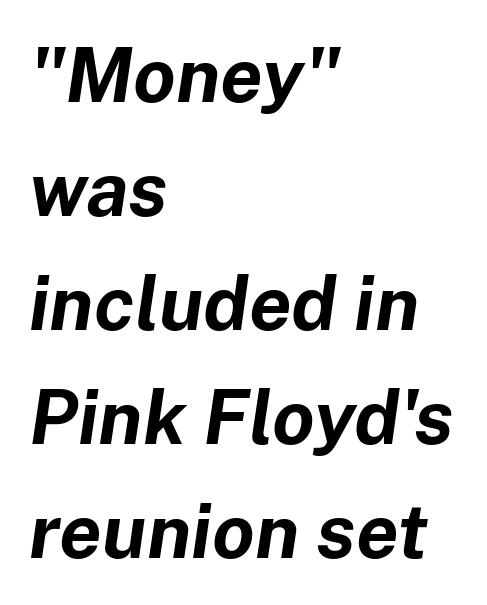
Weight: bold. When letters slant like this, we call the style italic. Casual observation: everything's shoved over to the left. The letters advance in unequal steps, a hallmark of proportional type.
